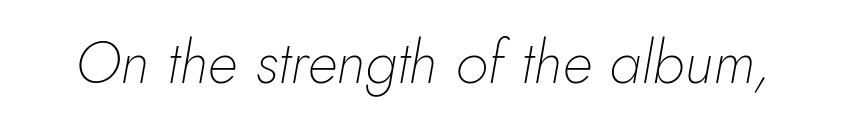
{"italic": "yes", "lean": "right", "slant_degrees": 10, "bold": "no", "weight": "thin", "width": "normal", "stroke_contrast": "low", "x_height": "small", "monospaced": "no", "underline": "no", "letter_spacing": "normal", "letter_spacing_em": 0.0, "glyph_px": 60}
